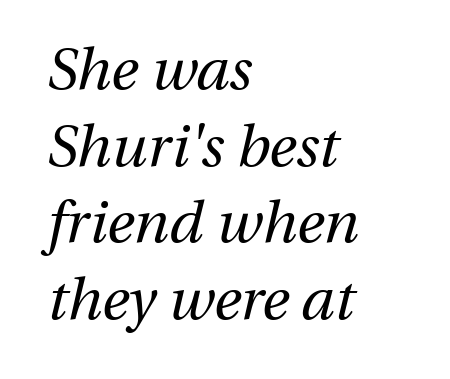
How are the letters spaced? Ordinarily, with no added tracking. Notice how descenders clear the ascenders below comfortably — that's standard leading. Style check: oblique. Does the copy run flush right? No — it runs flush left. No chunkiness to these letters — they're not bold.
